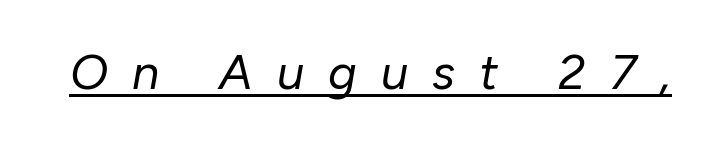
Q: Is the text bold? A: No.
Q: Is the text italic (slanted)? A: Yes, it leans right by about 10 degrees.
Q: Is the text underlined? A: Yes.
Q: Is the spacing between letters normal or unusually wide? A: Unusually wide.
Q: Width (condensed, normal, or wide)? A: Normal.
Q: Stroke contrast? A: Low.
Q: x-height? A: Medium.
Q: Monospaced? A: No.
